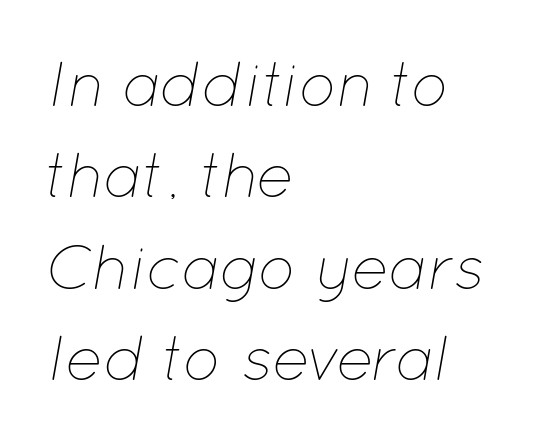
{"italic": "yes", "lean": "right", "slant_degrees": 12, "bold": "no", "weight": "thin", "width": "normal", "stroke_contrast": "low", "x_height": "medium", "monospaced": "no", "underline": "no", "align": "left", "line_spacing": "normal", "line_spacing_ratio": 1.45, "letter_spacing": "normal", "letter_spacing_em": 0.0, "glyph_px": 63}
